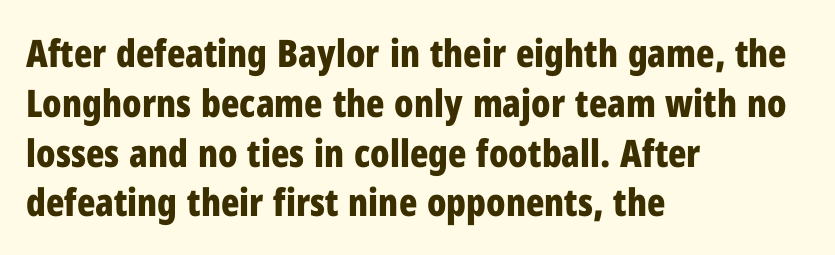
Q: Is the text bold? A: Yes.
Q: Is the text italic (slanted)? A: No, it is upright.
Q: Is the typeface a serif or a sans-serif typeface? A: Sans-serif.
Q: Is the text underlined? A: No.
Q: How is the paragraph aligned? A: Left-aligned.
Q: Is the spacing between letters normal or unusually wide? A: Normal.
Q: Is the spacing between lines tight, normal or loose? A: Normal.
Q: Width (condensed, normal, or wide)? A: Condensed.
Q: Stroke contrast? A: Low.
Q: x-height? A: Medium.
Q: Monospaced? A: No.
